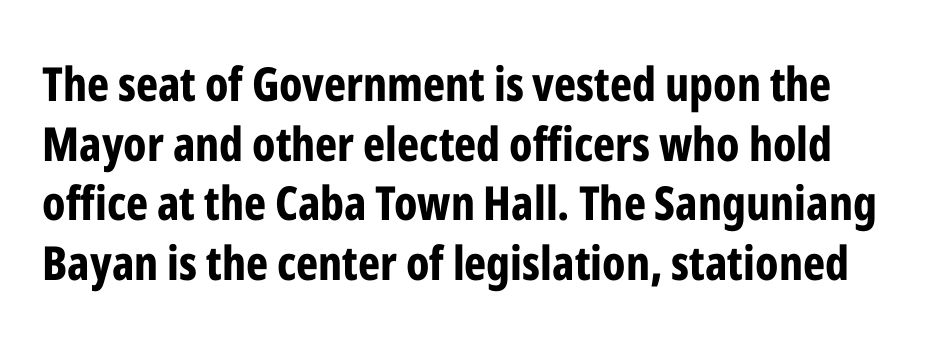
The face used here is rendered with its standard letterfit. Baseline-to-baseline distance is the conventional proportion of letter height. Typographic density is high because the face is bold. Ascenders rise straight up at ninety degrees. What kind of face is this? One without serifs — a sans.
